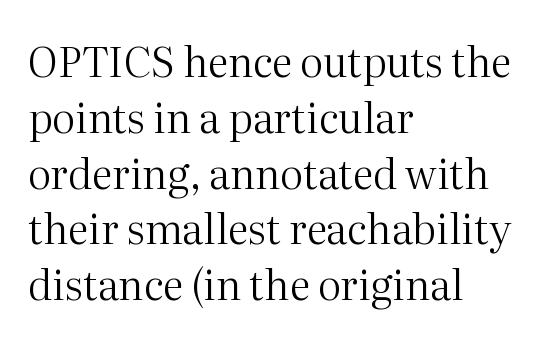
The image shows 41 px regular-weight serif type, upright; set left-aligned, normal line spacing (1.36x), normal letter spacing, not underlined; medium stroke contrast and a medium x-height.
